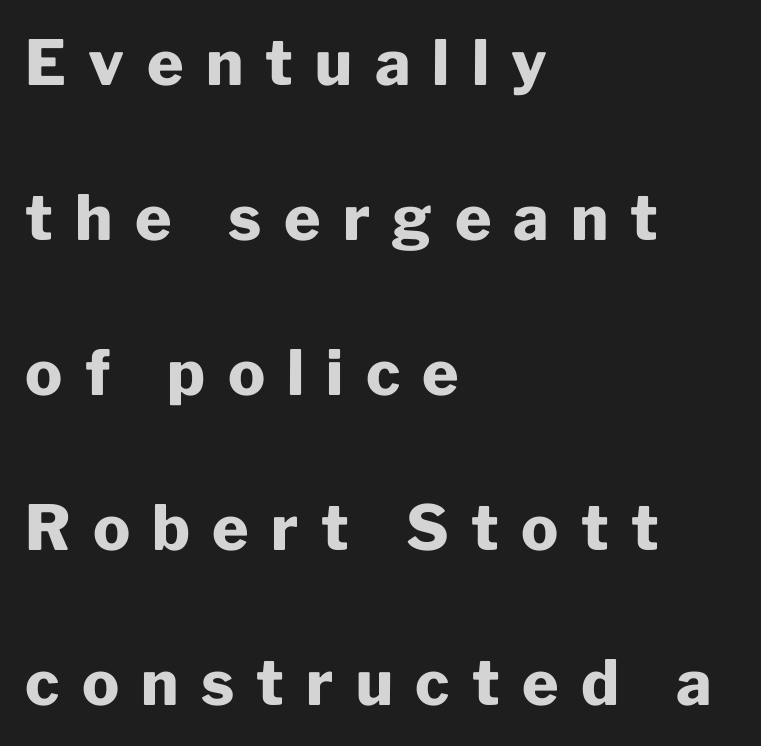
The image shows 62 px heavy sans-serif type, upright; set left-aligned, loose line spacing (2.5x), unusually wide letter spacing (+0.36 em), not underlined; low stroke contrast and a medium x-height.
